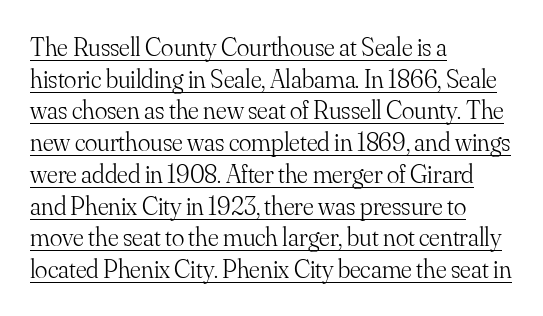
{"italic": "no", "bold": "no", "underline": "yes", "align": "left", "line_spacing_ratio": 1.22, "letter_spacing": "normal", "letter_spacing_em": 0.0, "glyph_px": 26}
